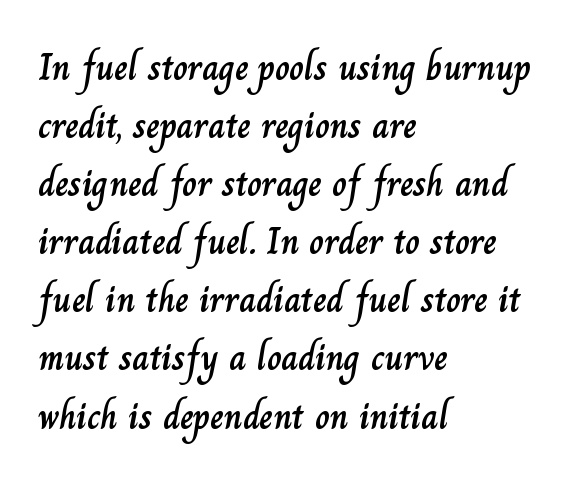
The image shows 37 px text type; set left-aligned, normal line spacing (1.57x), normal letter spacing, not underlined; low stroke contrast and a small x-height.
